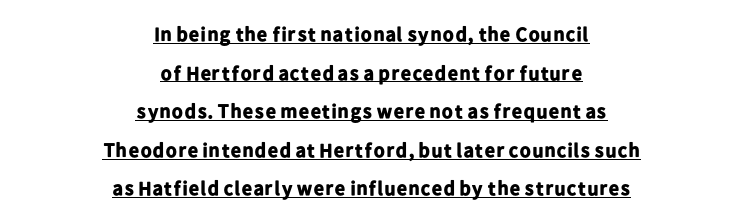
The face used here appears with an underline applied. Compared with an ordinary text face, these strokes are far heavier — a full bold. These lines keep a tight, regular rhythm from letter to letter. The font's upright variant was chosen for this text.
